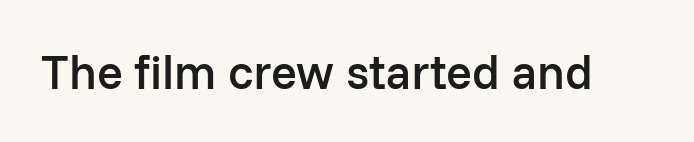
The image shows 48 px semibold sans-serif type, upright; set normal letter spacing, not underlined; low stroke contrast and a medium x-height.
